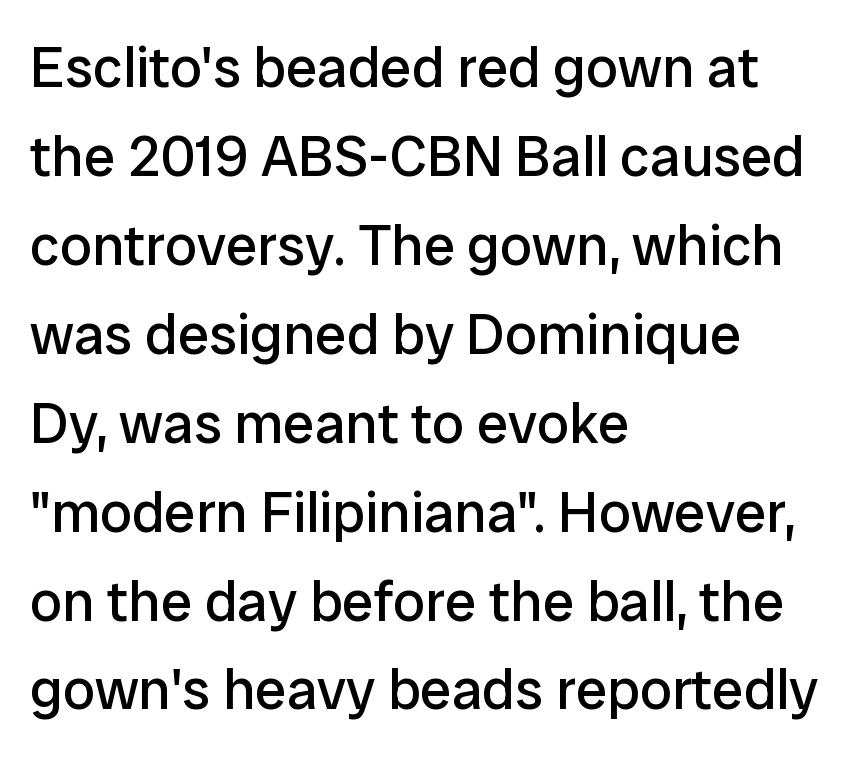
{"serif": "no", "italic": "no", "bold": "no", "weight": "regular", "width": "normal", "stroke_contrast": "low", "x_height": "medium", "monospaced": "no", "underline": "no", "align": "left", "line_spacing": "normal", "line_spacing_ratio": 1.56, "letter_spacing": "normal", "letter_spacing_em": 0.0, "glyph_px": 57}
